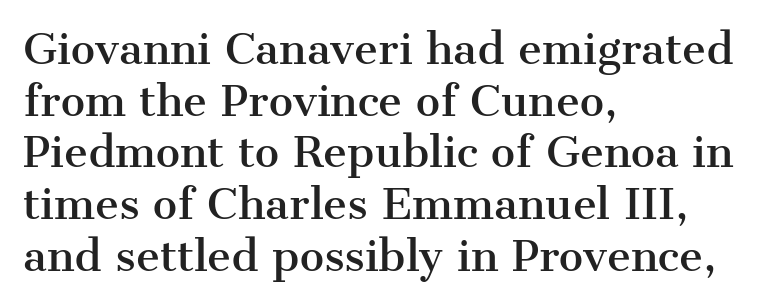
The typesetter chose a ragged-right arrangement here. Tall strokes in this sample are plumb rather than angled. Each new line begins a customary step beneath the previous one. Here the designer chose a conventional face with non-uniform glyph widths. Underline: absent. The passage shown is typeset with a serif family.
